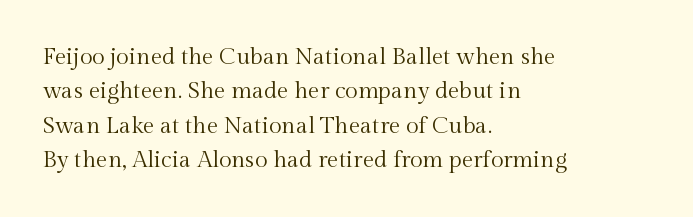
Q: Is the text bold? A: No.
Q: Is the text italic (slanted)? A: No, it is upright.
Q: Is the text underlined? A: No.
Q: How is the paragraph aligned? A: Left-aligned.
Q: Is the spacing between letters normal or unusually wide? A: Normal.
Q: Is the spacing between lines tight, normal or loose? A: Normal.
